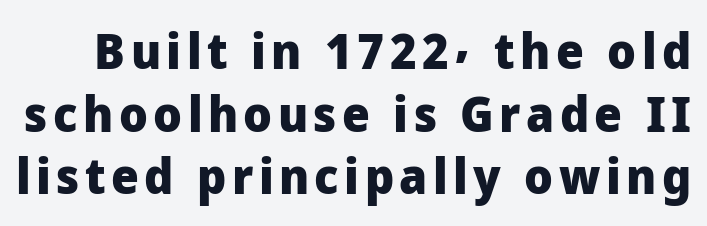
Q: Is the text bold? A: Yes.
Q: Is the text italic (slanted)? A: No, it is upright.
Q: Is the typeface a serif or a sans-serif typeface? A: Sans-serif.
Q: Is the text underlined? A: No.
Q: Is the spacing between lines tight, normal or loose? A: Normal.
Q: Width (condensed, normal, or wide)? A: Normal.
Q: Stroke contrast? A: Low.
Q: x-height? A: Medium.
Q: Monospaced? A: No.
